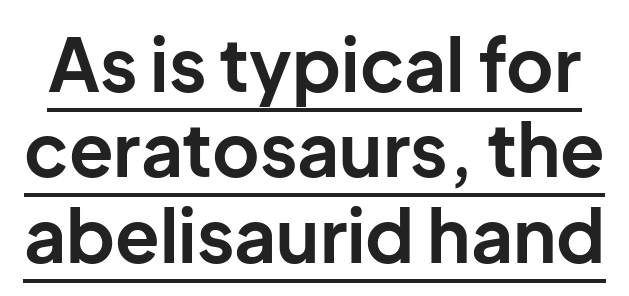
{"serif": "no", "italic": "no", "bold": "yes", "weight": "bold", "width": "normal", "stroke_contrast": "low", "x_height": "medium", "monospaced": "no", "underline": "yes", "line_spacing_ratio": 1.17, "letter_spacing": "normal", "letter_spacing_em": 0.0, "glyph_px": 73}
